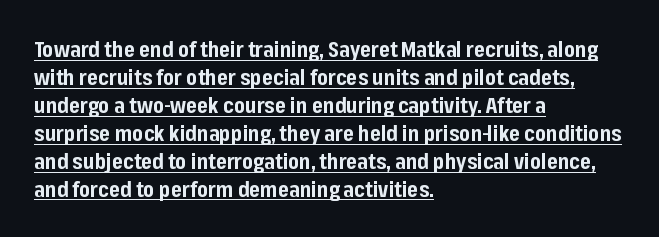
The image shows 21 px bold type, upright; set left-aligned, normal line spacing (1.33x), normal letter spacing, underlined.
